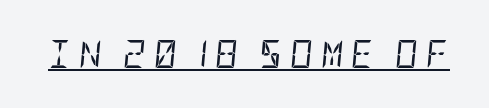
The image shows 28 px regular-weight, condensed type, italic (leaning right); set unusually wide letter spacing (+0.28 em), underlined; low stroke contrast and a large x-height.
